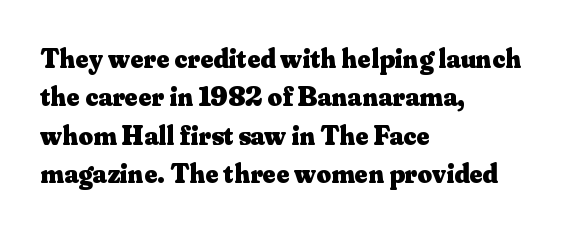
The image shows 28 px heavy serif type, upright; set left-aligned, normal line spacing (1.37x), normal letter spacing, not underlined; medium stroke contrast and a small x-height.
